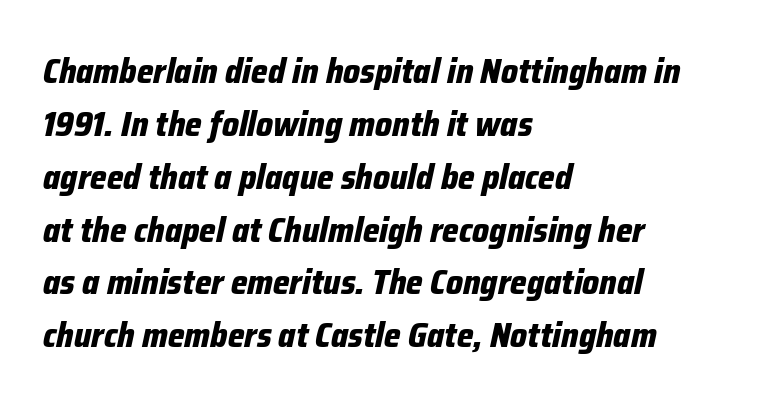
Each glyph is drawn with heavy, bold strokes. Normally led — the rows are evenly, conventionally spaced. Posture: slanted. Descender tails drop into unmarked territory. If you drew a ruler down the left edge, every line would touch it. Character widths vary here, with narrow letters taking less room than wide ones.
